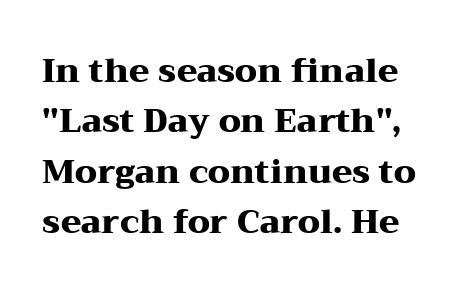
Q: Is the text bold? A: Yes.
Q: Is the text italic (slanted)? A: No, it is upright.
Q: Is the typeface a serif or a sans-serif typeface? A: Serif.
Q: Is the text underlined? A: No.
Q: Is the spacing between letters normal or unusually wide? A: Normal.
Q: Is the spacing between lines tight, normal or loose? A: Normal.
Q: Width (condensed, normal, or wide)? A: Wide.
Q: Stroke contrast? A: Medium.
Q: x-height? A: Medium.
Q: Monospaced? A: No.
